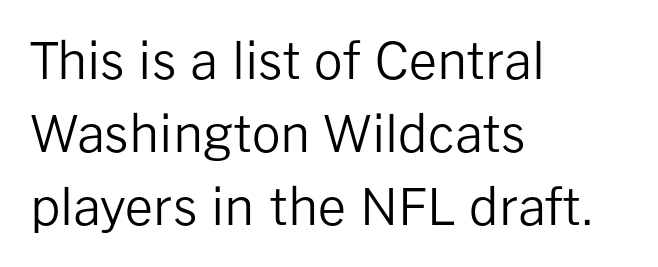
{"serif": "no", "italic": "no", "bold": "no", "weight": "regular", "width": "normal", "stroke_contrast": "low", "x_height": "medium", "monospaced": "no", "underline": "no", "align": "left", "line_spacing": "normal", "line_spacing_ratio": 1.46, "letter_spacing": "normal", "letter_spacing_em": 0.0, "glyph_px": 50}
